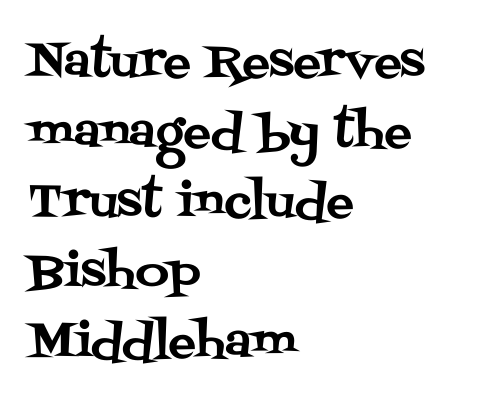
Successive baselines arrive at the customary interval. This is serif lettering, the kind often seen in printed books. Characters remain perfectly vertical along every line. Descender tails drop into unmarked territory. Here the designer chose a conventional face with non-uniform glyph widths.
